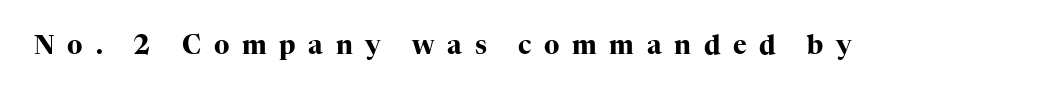
The image shows 26 px bold type, upright; set unusually wide letter spacing (+0.49 em), not underlined.
